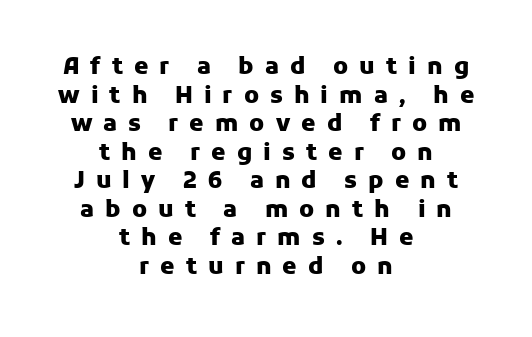
{"italic": "no", "bold": "yes", "underline": "no", "align": "center", "line_spacing_ratio": 1.24, "letter_spacing": "wide", "letter_spacing_em": 0.48, "glyph_px": 23}
